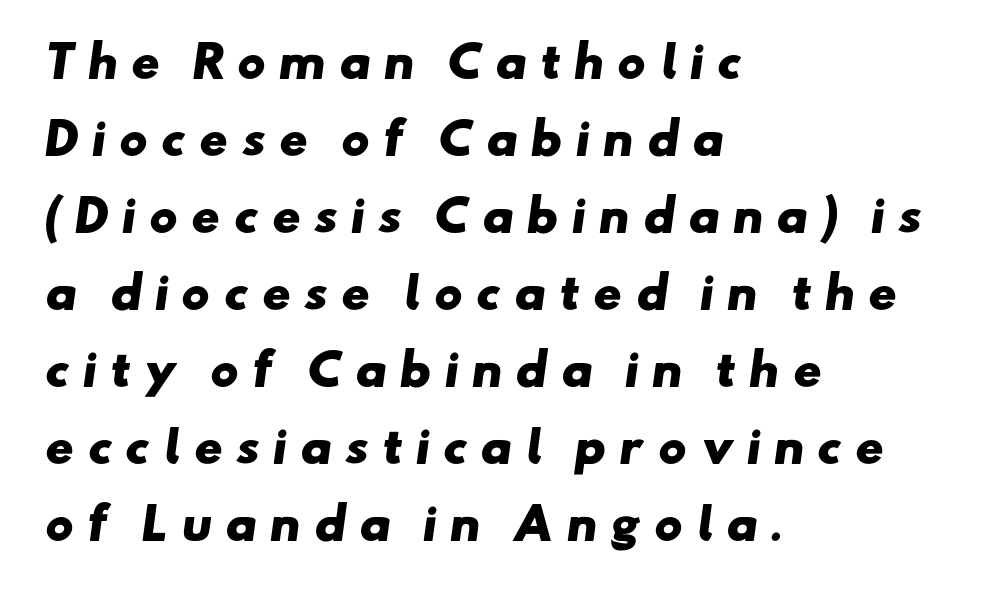
Q: Is the text bold? A: Yes.
Q: Is the typeface a serif or a sans-serif typeface? A: Sans-serif.
Q: Is the text underlined? A: No.
Q: How is the paragraph aligned? A: Left-aligned.
Q: Is the spacing between letters normal or unusually wide? A: Unusually wide.
Q: Width (condensed, normal, or wide)? A: Wide.
Q: Stroke contrast? A: Low.
Q: x-height? A: Small.
Q: Monospaced? A: No.
